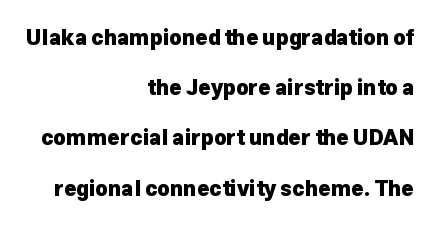
Q: Is the text bold? A: Yes.
Q: Is the text italic (slanted)? A: No, it is upright.
Q: Is the text underlined? A: No.
Q: How is the paragraph aligned? A: Right-aligned.
Q: Is the spacing between letters normal or unusually wide? A: Normal.
Q: Is the spacing between lines tight, normal or loose? A: Loose.
